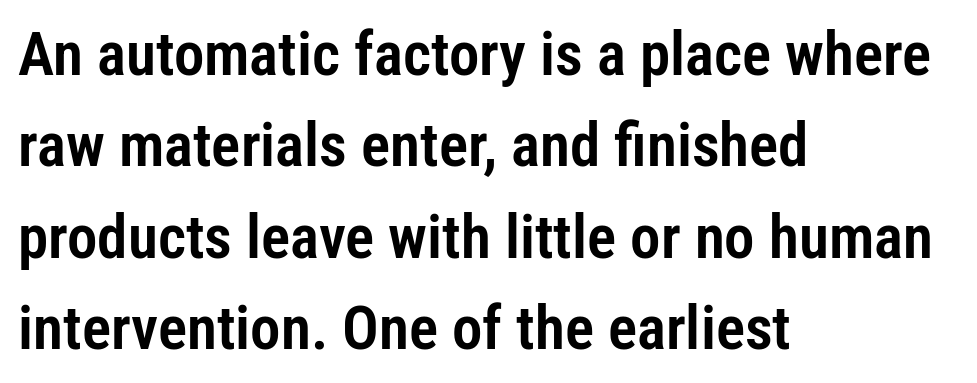
In terms of letterspacing, this is plain default setting. Vertically, the passage feels balanced, rows spaced as you'd expect. Left-aligned paragraph, ragged on the right. Check under the words: just untouched page. Check where the strokes stop: nothing finishes them off — pure sans.
